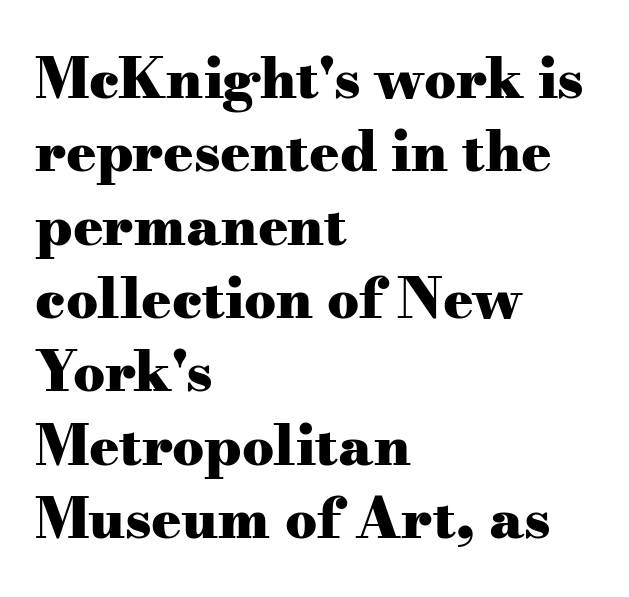
The image shows 56 px heavy, wide serif type, upright; set left-aligned, normal line spacing (1.31x), normal letter spacing, not underlined; medium stroke contrast and a small x-height.
